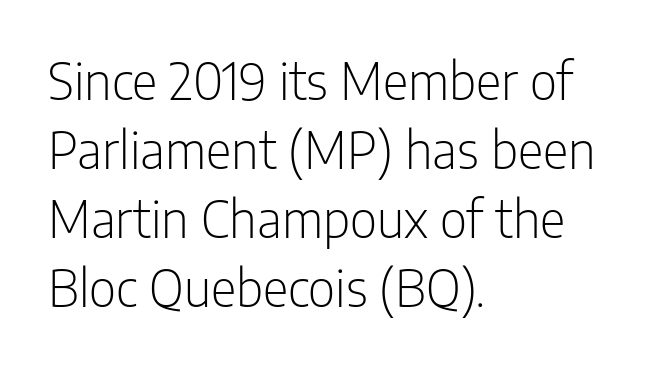
Bare-footed words on every line. Is there much room between lines? A standard amount, neither cramped nor airy. Does the copy run flush right? No — it runs flush left. Unlike a traditional serif, this face leaves its strokes unadorned. The passage shown is typed in a proportional face where columns would drift. Posture: vertical.
